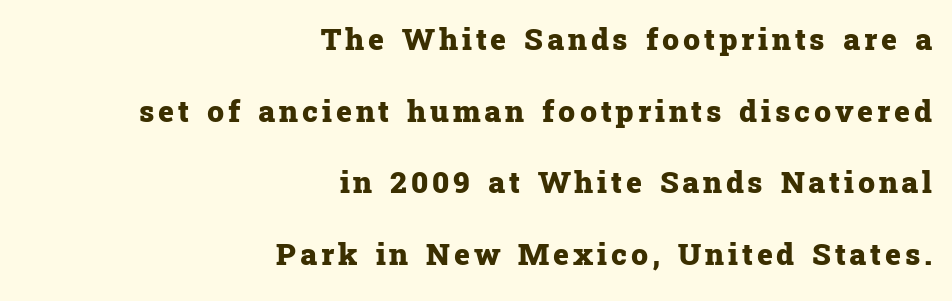
Q: Is the text bold? A: Yes.
Q: Is the text italic (slanted)? A: No, it is upright.
Q: Is the typeface a serif or a sans-serif typeface? A: Serif.
Q: Is the text underlined? A: No.
Q: How is the paragraph aligned? A: Right-aligned.
Q: Is the spacing between lines tight, normal or loose? A: Loose.
Q: Width (condensed, normal, or wide)? A: Normal.
Q: Stroke contrast? A: Low.
Q: x-height? A: Medium.
Q: Monospaced? A: No.
